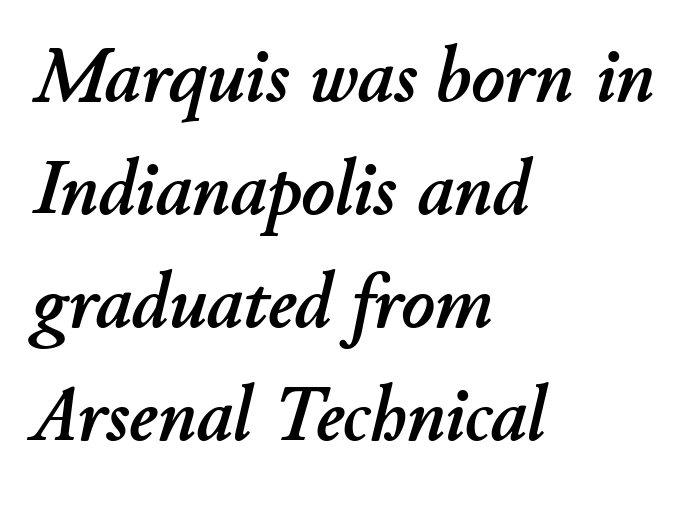
{"italic": "yes", "lean": "right", "slant_degrees": 11, "width": "normal", "stroke_contrast": "low", "x_height": "small", "monospaced": "no", "underline": "no", "align": "left", "line_spacing": "normal", "line_spacing_ratio": 1.43, "letter_spacing": "normal", "letter_spacing_em": 0.0, "glyph_px": 79}
